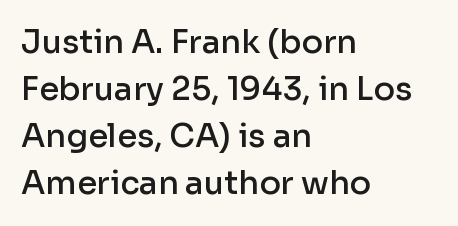
{"serif": "no", "italic": "no", "bold": "semi", "weight": "semibold", "width": "normal", "stroke_contrast": "low", "x_height": "medium", "monospaced": "no", "underline": "no", "align": "left", "line_spacing": "normal", "line_spacing_ratio": 1.47, "letter_spacing": "normal", "letter_spacing_em": 0.0, "glyph_px": 32}
